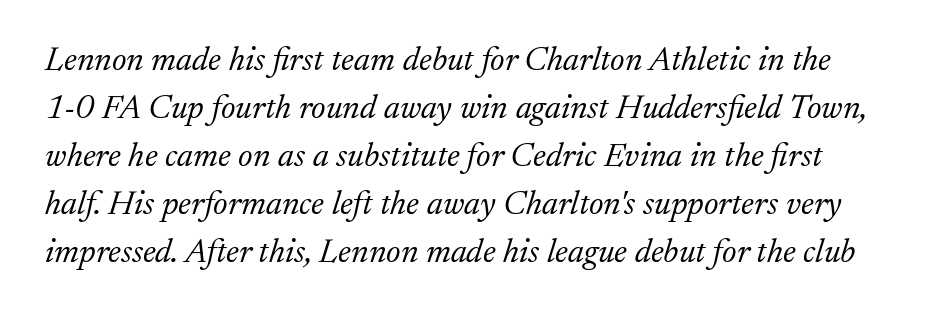
Q: Is the text bold? A: No.
Q: Is the text italic (slanted)? A: Yes, it leans right by about 17 degrees.
Q: Is the typeface a serif or a sans-serif typeface? A: Serif.
Q: Is the text underlined? A: No.
Q: Is the spacing between letters normal or unusually wide? A: Normal.
Q: Is the spacing between lines tight, normal or loose? A: Normal.
Q: Width (condensed, normal, or wide)? A: Normal.
Q: Stroke contrast? A: Low.
Q: x-height? A: Medium.
Q: Monospaced? A: No.
